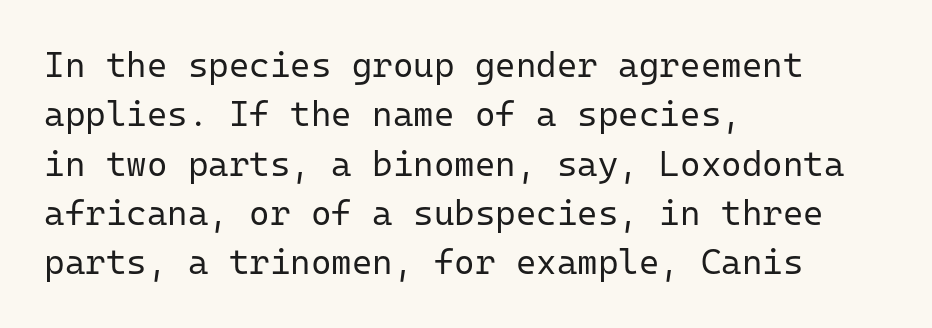
Q: Is the text bold? A: No.
Q: Is the text italic (slanted)? A: No, it is upright.
Q: Is the typeface a serif or a sans-serif typeface? A: Sans-serif.
Q: Is the text underlined? A: No.
Q: How is the paragraph aligned? A: Left-aligned.
Q: Is the spacing between letters normal or unusually wide? A: Normal.
Q: Is the spacing between lines tight, normal or loose? A: Normal.
Q: Width (condensed, normal, or wide)? A: Normal.
Q: Stroke contrast? A: Low.
Q: x-height? A: Medium.
Q: Monospaced? A: Yes.
